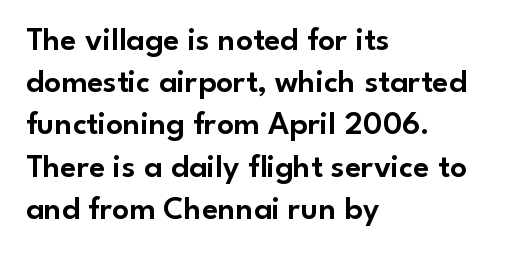
Quick note: underline off. Proportional: the letters do not fall into vertical columns. A sans-serif font was chosen for this passage. Do the letters lean? They stand straight. Regular leading. Line starts are locked; line ends wander.
